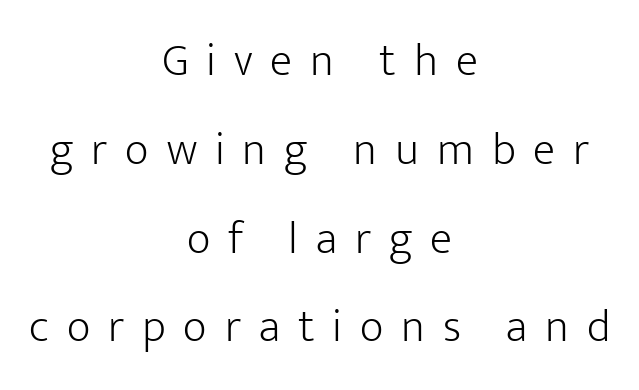
Q: Is the text bold? A: No.
Q: Is the text italic (slanted)? A: No, it is upright.
Q: Is the typeface a serif or a sans-serif typeface? A: Sans-serif.
Q: Is the text underlined? A: No.
Q: How is the paragraph aligned? A: Centered.
Q: Is the spacing between letters normal or unusually wide? A: Unusually wide.
Q: Is the spacing between lines tight, normal or loose? A: Loose.
Q: Width (condensed, normal, or wide)? A: Normal.
Q: Stroke contrast? A: Low.
Q: x-height? A: Medium.
Q: Monospaced? A: No.
